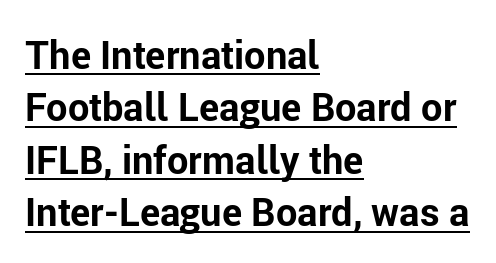
{"serif": "no", "italic": "no", "bold": "yes", "weight": "bold", "width": "normal", "stroke_contrast": "low", "x_height": "medium", "monospaced": "no", "underline": "yes", "align": "left", "line_spacing": "normal", "line_spacing_ratio": 1.38, "letter_spacing": "normal", "letter_spacing_em": 0.0, "glyph_px": 38}
